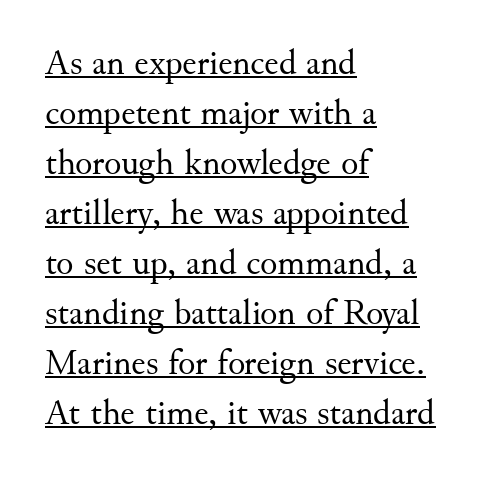
{"serif": "yes", "italic": "no", "bold": "no", "weight": "regular", "width": "normal", "stroke_contrast": "medium", "x_height": "small", "monospaced": "no", "underline": "yes", "align": "left", "line_spacing": "normal", "line_spacing_ratio": 1.39, "letter_spacing": "normal", "letter_spacing_em": 0.0, "glyph_px": 36}
